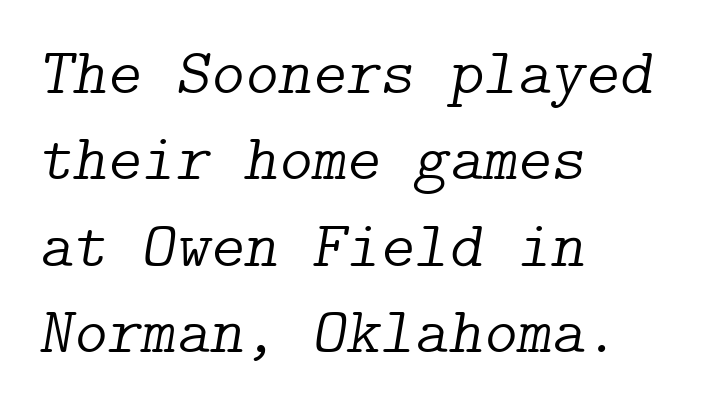
{"serif": "yes", "italic": "yes", "lean": "right", "slant_degrees": 9, "bold": "no", "weight": "light", "width": "normal", "stroke_contrast": "low", "x_height": "medium", "underline": "no", "align": "left", "line_spacing": "normal", "line_spacing_ratio": 1.33, "letter_spacing": "normal", "letter_spacing_em": 0.0, "glyph_px": 65}
